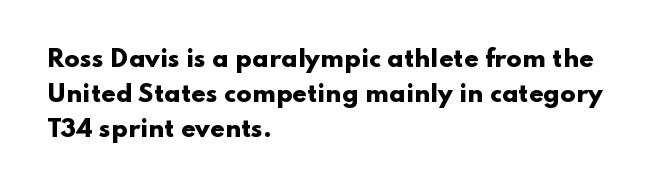
Each new line begins a customary step beneath the previous one. This rendering leaves character spacing at its baseline value. The lettering stays uniformly vertical, giving the passage a roman look. This rendering features lettering with no underline. A student would call this left alignment; a typographer would say flush left, rag right. Is the type bold? Yes — the strokes are clearly thick and heavy.
